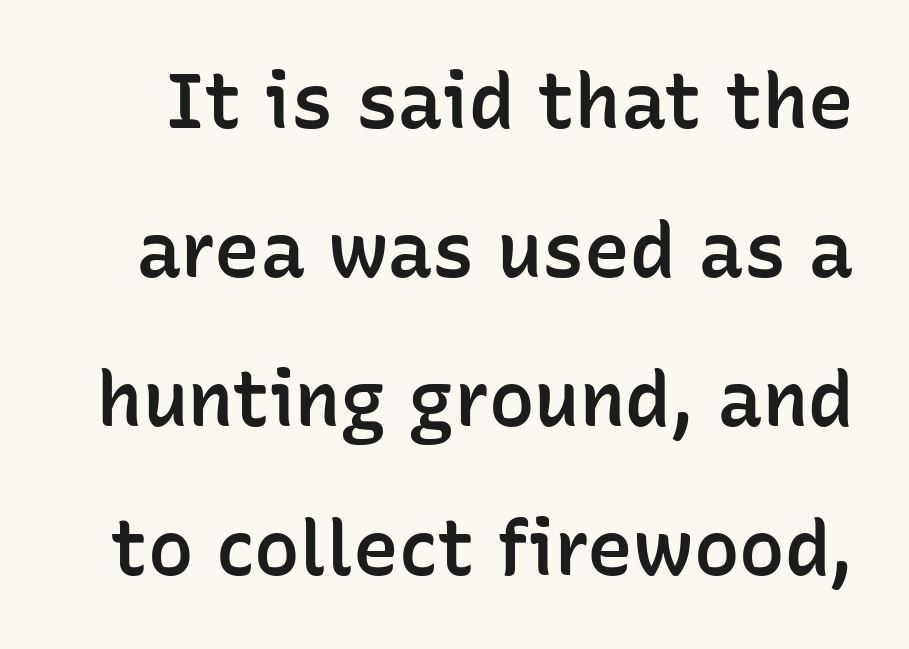
{"serif": "no", "italic": "no", "bold": "semi", "weight": "semibold", "width": "normal", "stroke_contrast": "low", "x_height": "medium", "monospaced": "no", "underline": "no", "line_spacing": "loose", "line_spacing_ratio": 1.96, "letter_spacing": "normal", "letter_spacing_em": 0.0, "glyph_px": 76}
